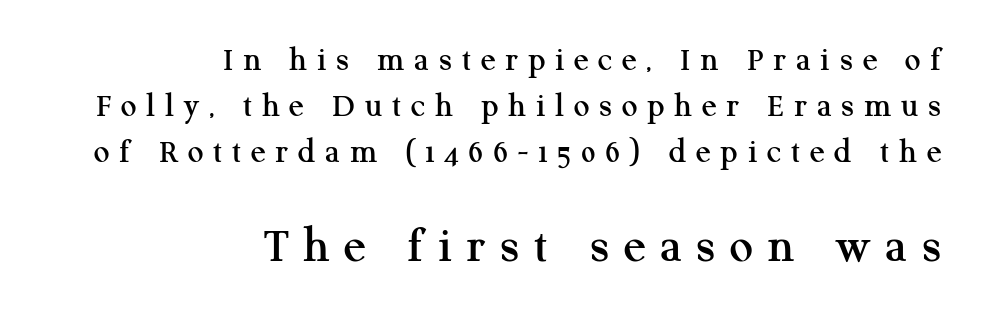
{"serif": "yes", "italic": "no", "width": "normal", "stroke_contrast": "medium", "x_height": "medium", "monospaced": "no", "underline": "no", "align": "right", "line_spacing": "normal", "line_spacing_ratio": 1.31, "letter_spacing": "wide", "letter_spacing_em": 0.28, "larger_block": "second", "size_ratio": 1.49, "glyph_px": 52}
